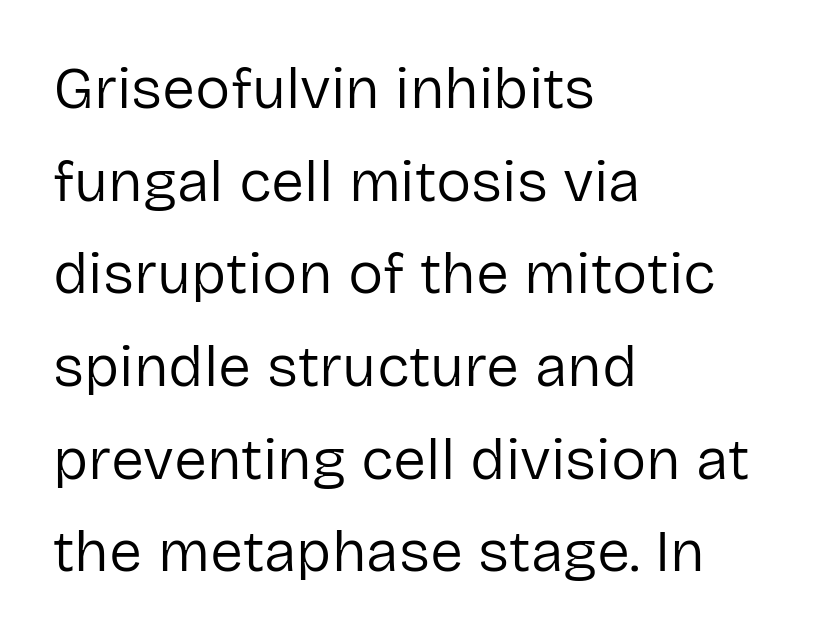
Rule under the text: the space is simply empty. The letterforms sit shoulder to shoulder at normal distance. Do the characters align in a grid? No, the font is proportional. Unlike a traditional serif, this face leaves its strokes unadorned.
